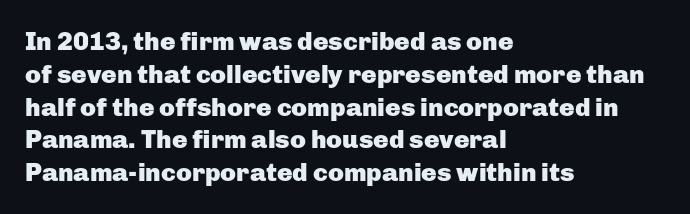
Reading down the column, the eye jumps a familiar distance to each next line. The passage shown is not underscored anywhere. Its strokes are broad and dark, the hallmark of bold type. Quick note: not italic, upright. Observe the ordinary spacing: letters are neighbours, not strangers. Line beginnings align vertically; line endings do not.
